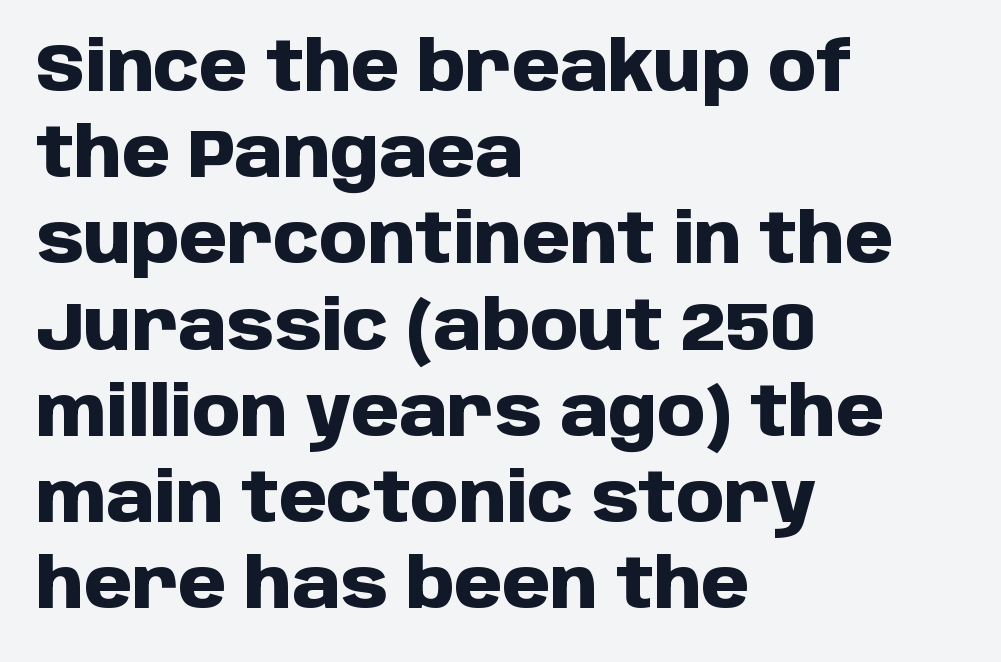
The image shows 69 px heavy sans-serif type, upright; set left-aligned, normal line spacing (1.25x), normal letter spacing, not underlined; low stroke contrast and a large x-height.
